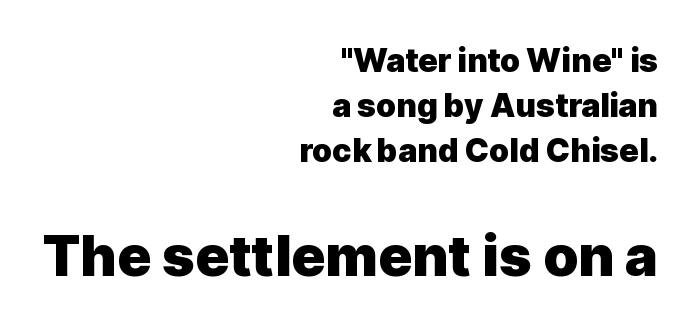
Look at the tracking — it's just the regular setting, nothing added. Visually, the bottom section dominates because its glyphs are scaled up. Does the leading feel generous? No, just average. A typesetter would call this proportional, since set widths differ per character.
